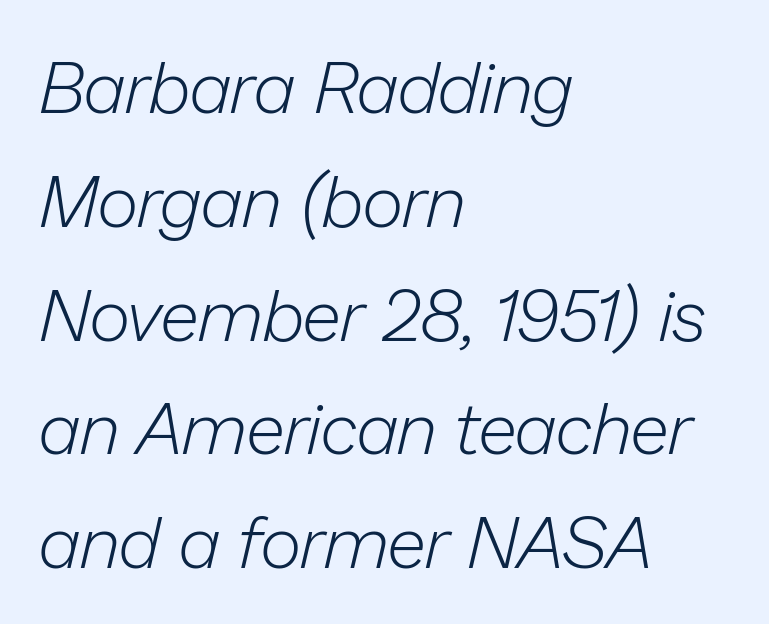
Each word holds together tightly as a unit, with standard inter-letter gaps. A light-to-regular cut is what we see here. A bare baseline throughout the passage. A classic flush-left, rag-right setting is used for this passage. Vertical spacing — default.
